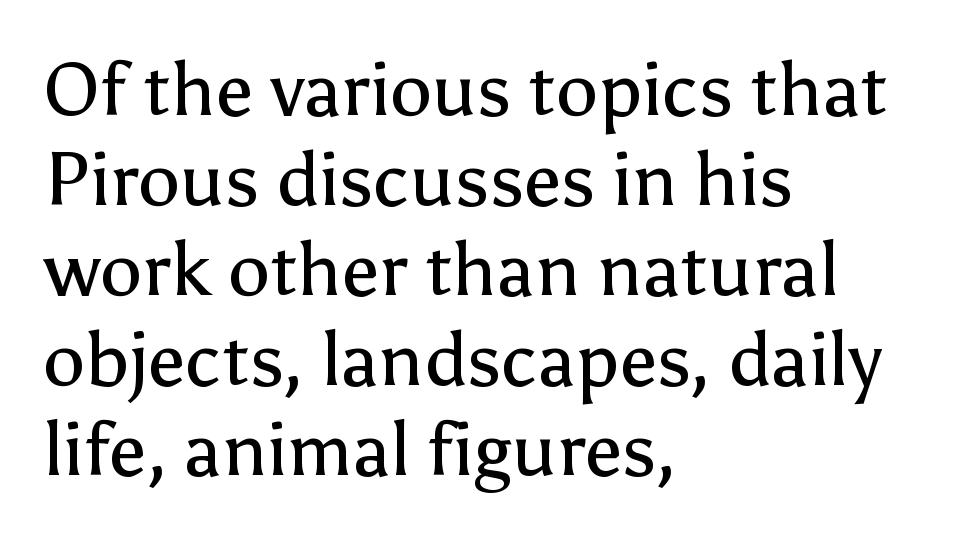
The image shows 75 px regular-weight sans-serif type, upright; set left-aligned, line spacing 1.2x, normal letter spacing, not underlined; low stroke contrast and a medium x-height.
